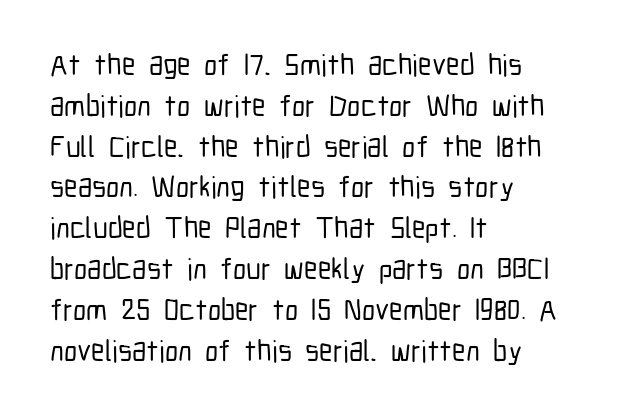
Q: Is the text italic (slanted)? A: No, it is upright.
Q: Is the typeface a serif or a sans-serif typeface? A: Sans-serif.
Q: Is the text underlined? A: No.
Q: How is the paragraph aligned? A: Left-aligned.
Q: Is the spacing between letters normal or unusually wide? A: Normal.
Q: Is the spacing between lines tight, normal or loose? A: Normal.
Q: Width (condensed, normal, or wide)? A: Condensed.
Q: Stroke contrast? A: Low.
Q: x-height? A: Medium.
Q: Monospaced? A: No.
